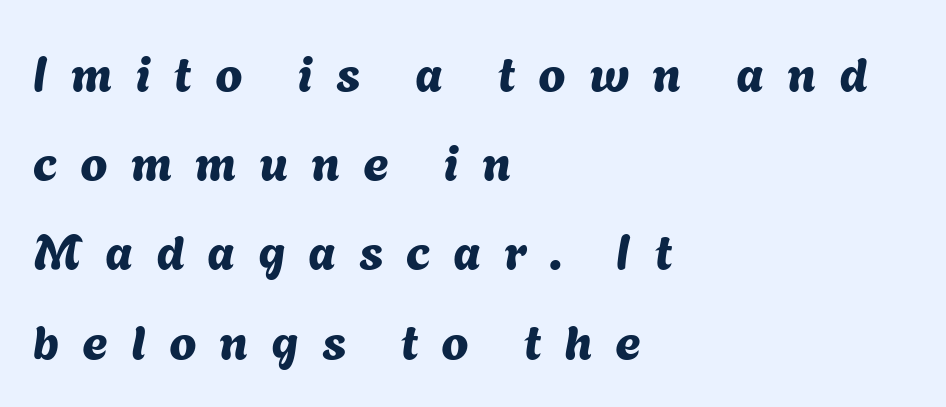
Q: Is the typeface a serif or a sans-serif typeface? A: Sans-serif.
Q: Is the text underlined? A: No.
Q: How is the paragraph aligned? A: Left-aligned.
Q: Is the spacing between letters normal or unusually wide? A: Unusually wide.
Q: Width (condensed, normal, or wide)? A: Normal.
Q: Stroke contrast? A: Medium.
Q: x-height? A: Medium.
Q: Monospaced? A: No.
